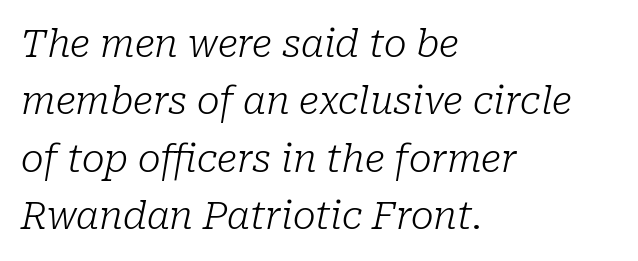
The image shows 38 px light serif type, italic (leaning right); set left-aligned, normal line spacing (1.51x), normal letter spacing, not underlined; low stroke contrast and a medium x-height.
